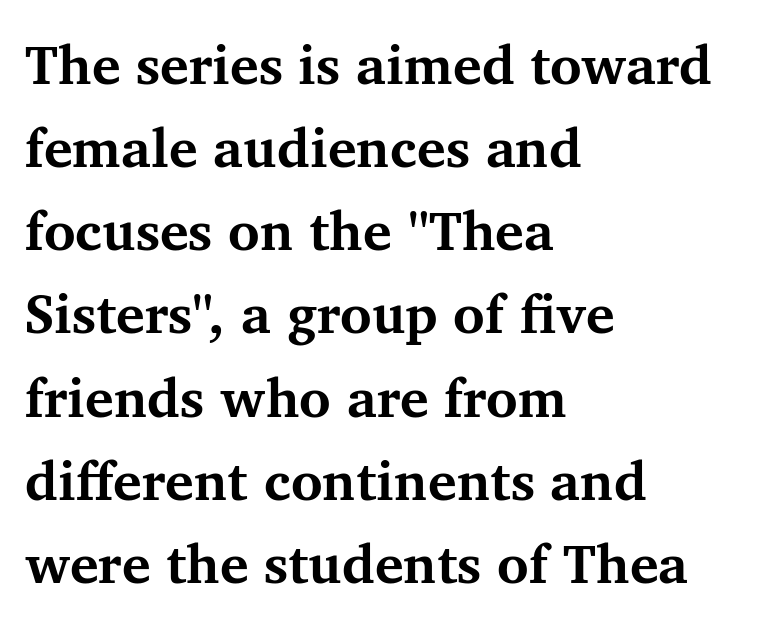
Where is the straight margin? On the left. Any mark beneath the type? The region is blank. As a designer I'd log this as weight 700, bold. Italic: no, the glyphs are upright roman. Each letter's strokes conclude with small projecting serifs. Varying glyph widths throughout — classic text-font behaviour.
